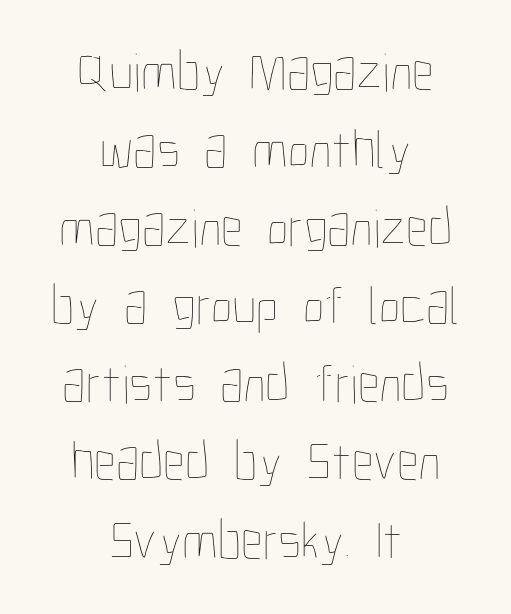
The image shows 55 px thin, condensed type, upright; set centered, normal line spacing (1.42x), normal letter spacing, not underlined; low stroke contrast and a medium x-height.
